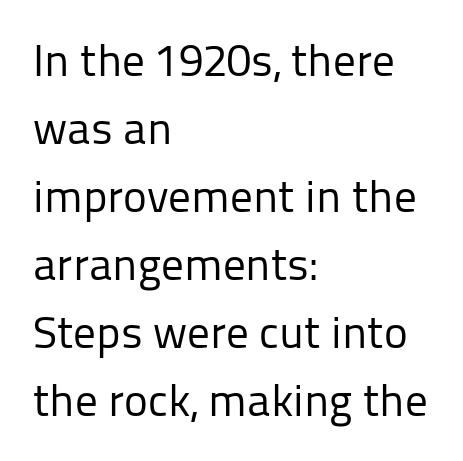
Quick note: underline off. Whoever set this chose a conventional vertical rhythm. The strokes carry an ordinary text weight at most. Visually the block forms a straight wall on the left and a jagged coastline on the right.
